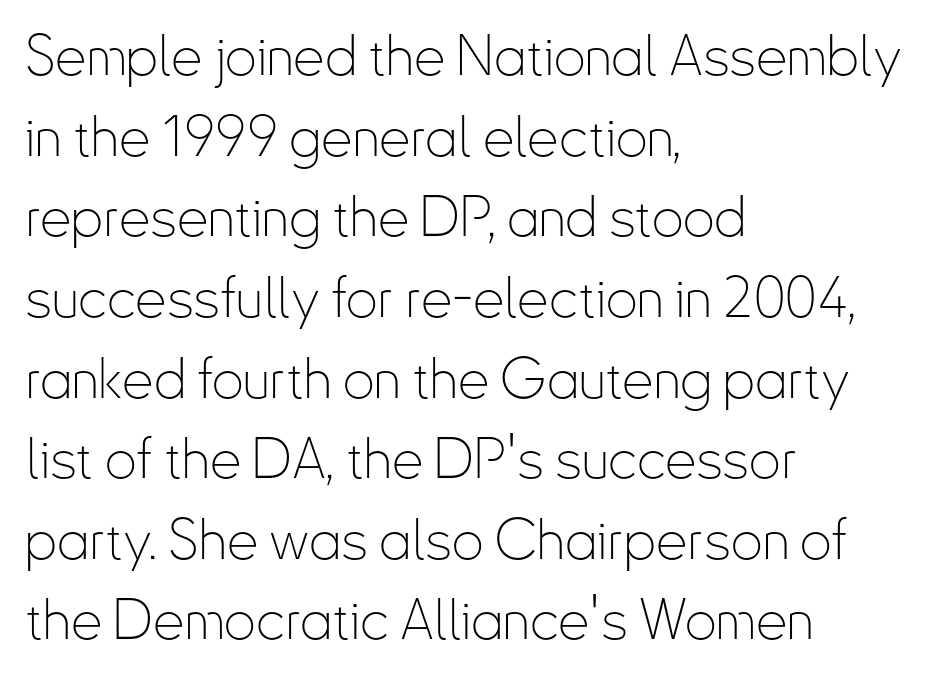
Q: Is the text bold? A: No.
Q: Is the text italic (slanted)? A: No, it is upright.
Q: Is the typeface a serif or a sans-serif typeface? A: Sans-serif.
Q: Is the text underlined? A: No.
Q: How is the paragraph aligned? A: Left-aligned.
Q: Is the spacing between letters normal or unusually wide? A: Normal.
Q: Is the spacing between lines tight, normal or loose? A: Normal.
Q: Width (condensed, normal, or wide)? A: Condensed.
Q: Stroke contrast? A: Low.
Q: x-height? A: Small.
Q: Monospaced? A: No.
